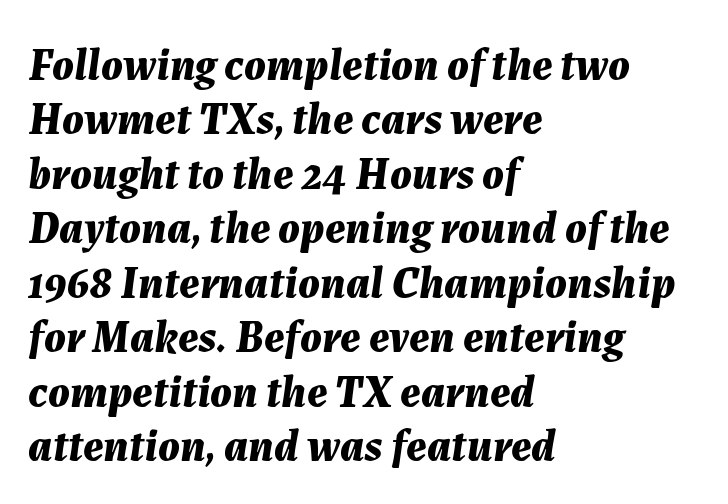
{"italic": "yes", "lean": "right", "slant_degrees": 7, "bold": "yes", "weight": "bold", "width": "normal", "stroke_contrast": "medium", "x_height": "medium", "monospaced": "no", "underline": "no", "align": "left", "line_spacing_ratio": 1.21, "letter_spacing": "normal", "letter_spacing_em": 0.0, "glyph_px": 45}
